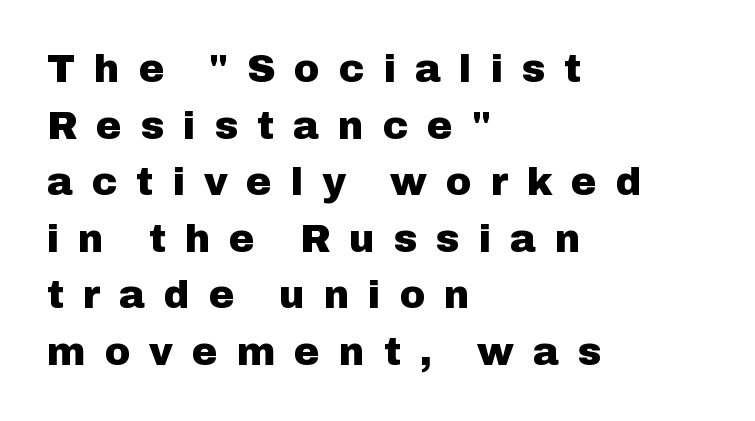
{"serif": "no", "italic": "no", "bold": "yes", "weight": "heavy", "width": "normal", "stroke_contrast": "low", "x_height": "medium", "monospaced": "no", "underline": "no", "align": "left", "line_spacing": "normal", "line_spacing_ratio": 1.45, "letter_spacing": "wide", "letter_spacing_em": 0.48, "glyph_px": 39}
